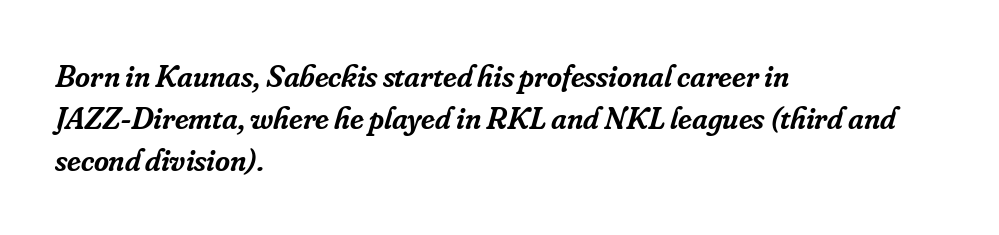
The image shows 32 px semibold serif type, italic (leaning right); set left-aligned, normal line spacing (1.31x), normal letter spacing, not underlined; low stroke contrast and a small x-height.
